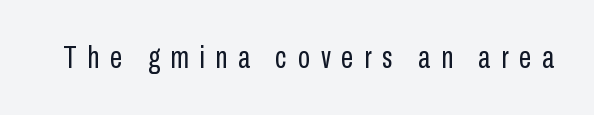
{"serif": "no", "italic": "no", "bold": "no", "weight": "regular", "width": "condensed", "stroke_contrast": "low", "x_height": "medium", "monospaced": "no", "underline": "no", "letter_spacing": "wide", "letter_spacing_em": 0.35, "glyph_px": 31}
